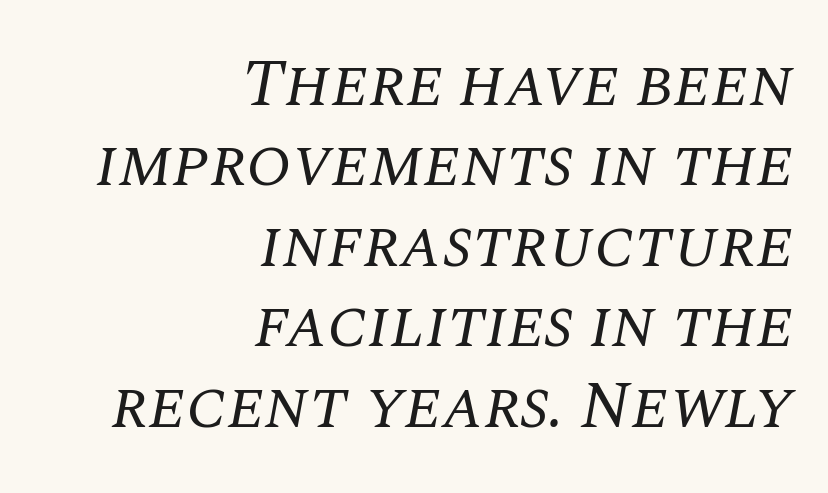
The image shows 67 px regular-weight serif type, italic (leaning right); set right-aligned, line spacing 1.2x, normal letter spacing, not underlined; medium stroke contrast and a large x-height.
